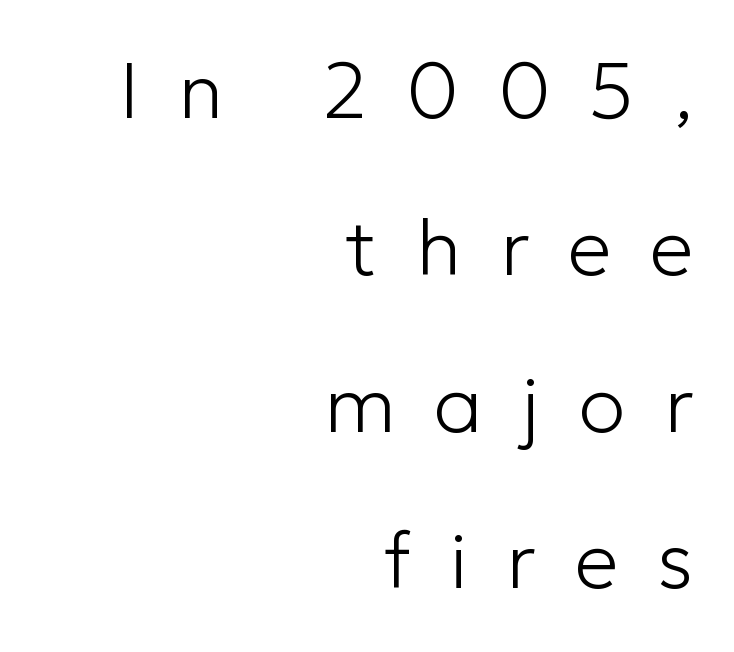
Observe the absence of serifs on each vertical stroke in this sample. Leftover space on each line is placed entirely before the opening word. The specimen reads as upright at a glance. Leading: increased.
